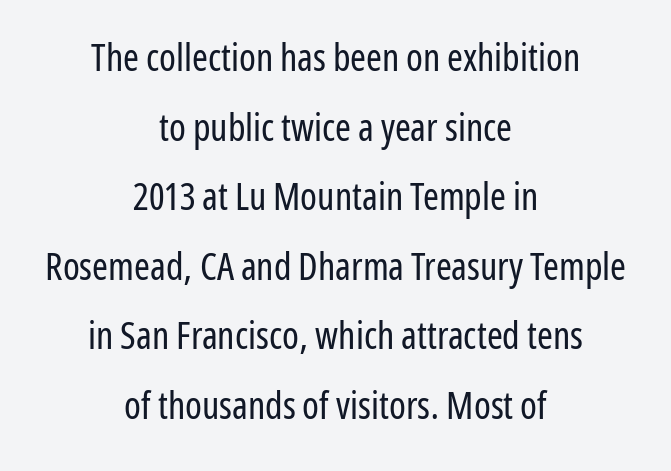
The image shows 38 px regular-weight, condensed sans-serif type, upright; set centered, line spacing 1.83x, normal letter spacing, not underlined; low stroke contrast and a medium x-height.
